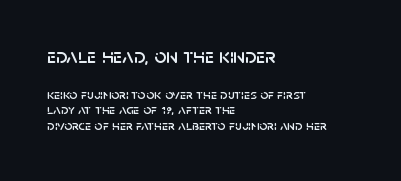
The image shows 21 px text type, upright; set left-aligned, tight line spacing (1.13x), normal letter spacing, not underlined; the first (top) block is 1.5x larger.
